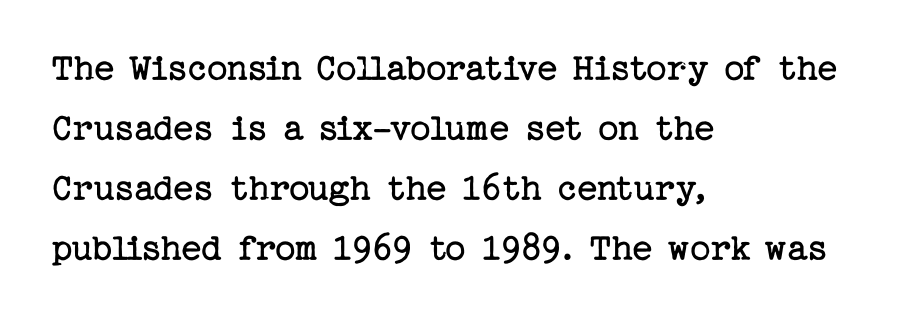
Q: Is the text bold? A: No.
Q: Is the text italic (slanted)? A: No, it is upright.
Q: Is the typeface a serif or a sans-serif typeface? A: Serif.
Q: Is the text underlined? A: No.
Q: How is the paragraph aligned? A: Left-aligned.
Q: Is the spacing between letters normal or unusually wide? A: Normal.
Q: Is the spacing between lines tight, normal or loose? A: Normal.
Q: Width (condensed, normal, or wide)? A: Normal.
Q: Stroke contrast? A: Low.
Q: x-height? A: Medium.
